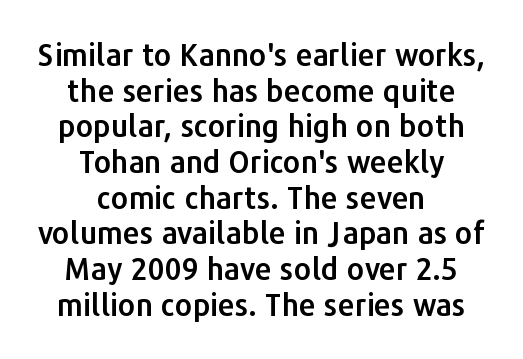
The image shows 30 px sans-serif type, upright; set centered, line spacing 1.19x, normal letter spacing, not underlined; low stroke contrast and a medium x-height.
